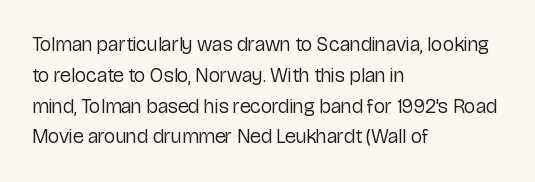
The image shows 20 px text type, upright; set left-aligned, normal line spacing (1.54x), normal letter spacing, not underlined.
